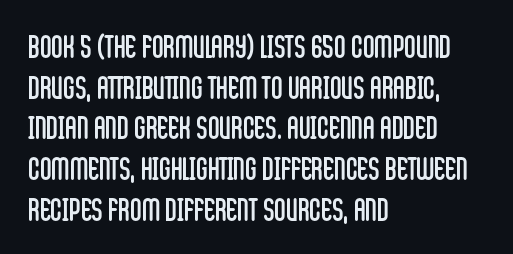
Q: Is the text bold? A: No.
Q: Is the text italic (slanted)? A: No, it is upright.
Q: Is the typeface a serif or a sans-serif typeface? A: Sans-serif.
Q: Is the text underlined? A: No.
Q: How is the paragraph aligned? A: Left-aligned.
Q: Is the spacing between letters normal or unusually wide? A: Normal.
Q: Is the spacing between lines tight, normal or loose? A: Normal.
Q: Width (condensed, normal, or wide)? A: Condensed.
Q: Stroke contrast? A: Low.
Q: x-height? A: Large.
Q: Monospaced? A: No.
